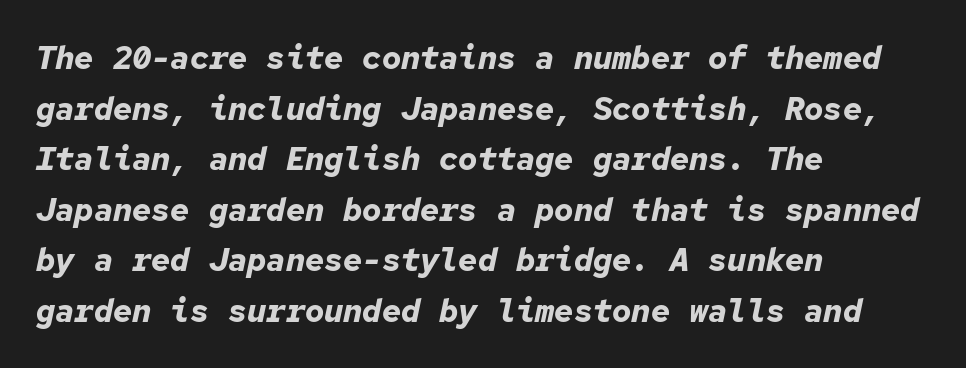
Strokes here are thick enough to call this a true bold. Between one letter and the next there's only the usual sliver of space. The letters march in equal steps, a hallmark of fixed-pitch type. How would I describe the line gaps? Plain and ordinary. A classic flush-left, rag-right setting is used for this passage. Check under the words: just untouched page.
